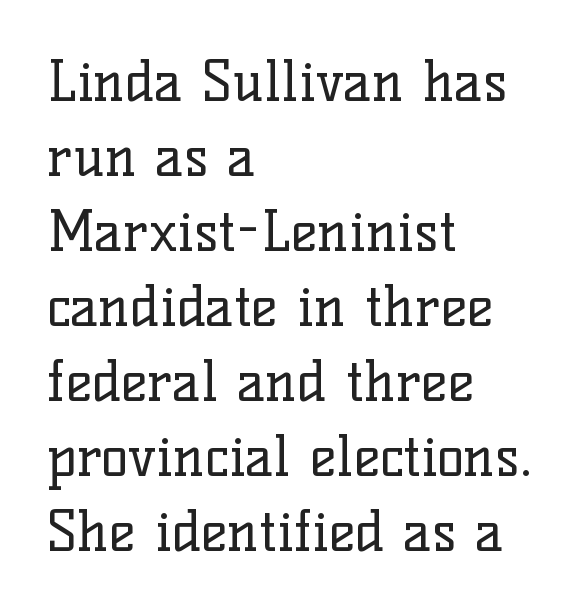
The image shows 56 px regular-weight serif type, upright; set left-aligned, normal line spacing (1.34x), normal letter spacing, not underlined; low stroke contrast and a medium x-height.
